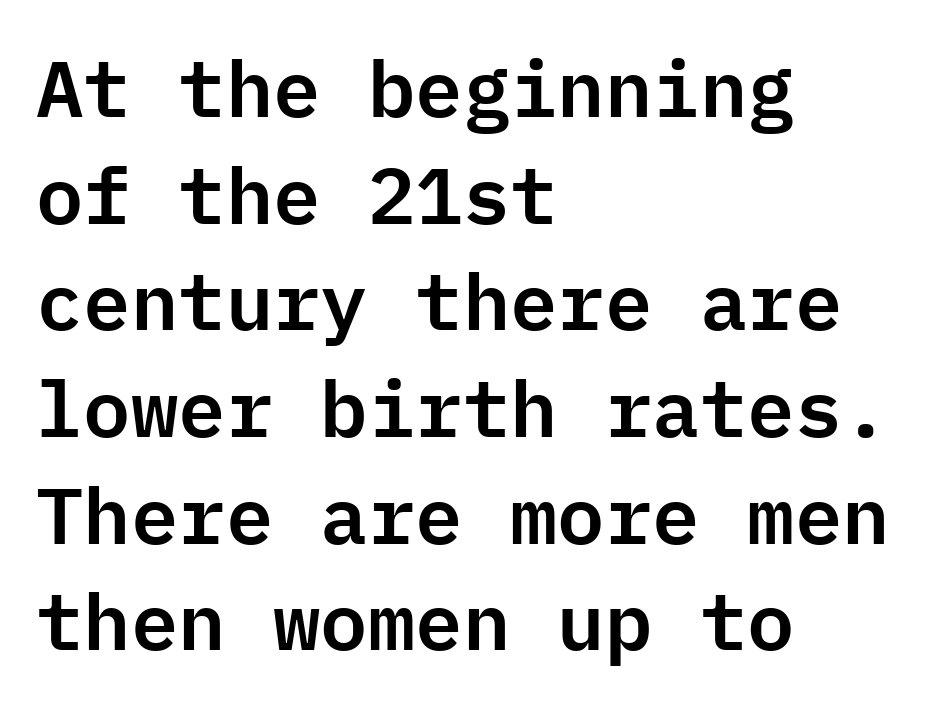
Q: Is the text italic (slanted)? A: No, it is upright.
Q: Is the typeface a serif or a sans-serif typeface? A: Sans-serif.
Q: Is the text underlined? A: No.
Q: How is the paragraph aligned? A: Left-aligned.
Q: Is the spacing between letters normal or unusually wide? A: Normal.
Q: Is the spacing between lines tight, normal or loose? A: Normal.
Q: Width (condensed, normal, or wide)? A: Normal.
Q: Stroke contrast? A: Low.
Q: x-height? A: Medium.
Q: Monospaced? A: Yes.
